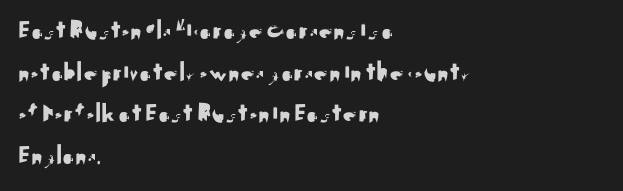
Q: Is the text italic (slanted)? A: No, it is upright.
Q: Is the typeface a serif or a sans-serif typeface? A: Sans-serif.
Q: Is the text underlined? A: No.
Q: How is the paragraph aligned? A: Left-aligned.
Q: Is the spacing between letters normal or unusually wide? A: Normal.
Q: Is the spacing between lines tight, normal or loose? A: Normal.
Q: Width (condensed, normal, or wide)? A: Normal.
Q: Stroke contrast? A: Medium.
Q: x-height? A: Small.
Q: Monospaced? A: No.
